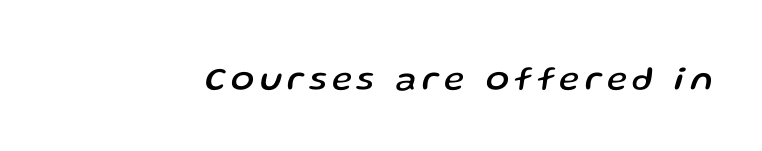
The image shows 34 px text type, italic (leaning right); set not underlined; low stroke contrast and a medium x-height.
